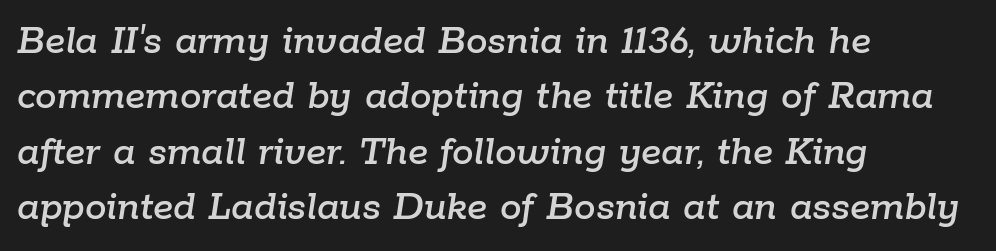
{"italic": "yes", "lean": "right", "slant_degrees": 9, "width": "normal", "stroke_contrast": "low", "x_height": "medium", "monospaced": "no", "underline": "no", "align": "left", "line_spacing": "normal", "line_spacing_ratio": 1.29, "letter_spacing": "normal", "letter_spacing_em": 0.0, "glyph_px": 43}
